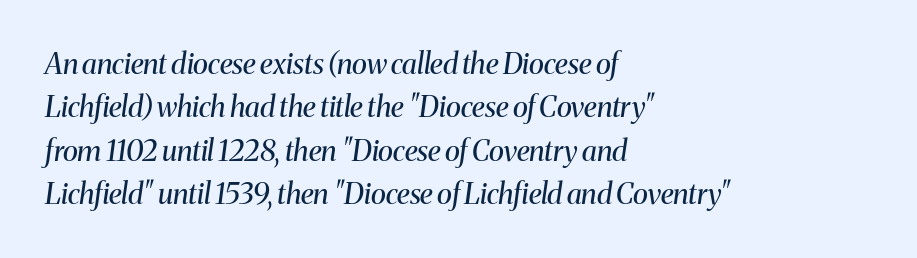
The image shows 29 px regular-weight serif type, italic (leaning right); set left-aligned, normal line spacing (1.5x), normal letter spacing, not underlined; medium stroke contrast and a medium x-height.
